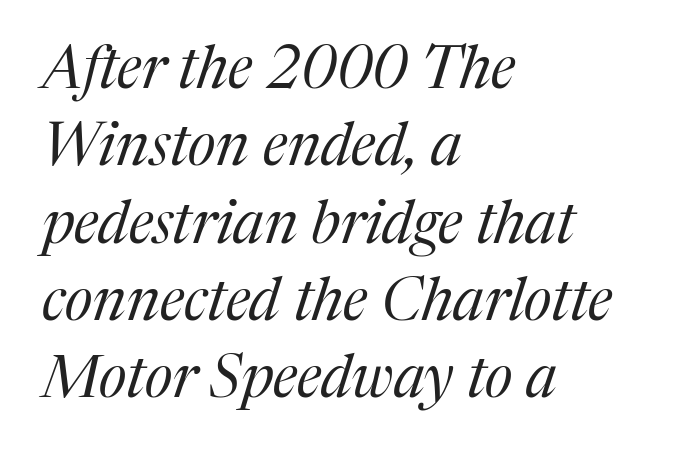
Q: Is the text bold? A: No.
Q: Is the text italic (slanted)? A: Yes, it leans right by about 17 degrees.
Q: Is the typeface a serif or a sans-serif typeface? A: Serif.
Q: Is the text underlined? A: No.
Q: How is the paragraph aligned? A: Left-aligned.
Q: Is the spacing between letters normal or unusually wide? A: Normal.
Q: Is the spacing between lines tight, normal or loose? A: Normal.
Q: Width (condensed, normal, or wide)? A: Normal.
Q: Stroke contrast? A: Medium.
Q: x-height? A: Medium.
Q: Monospaced? A: No.
